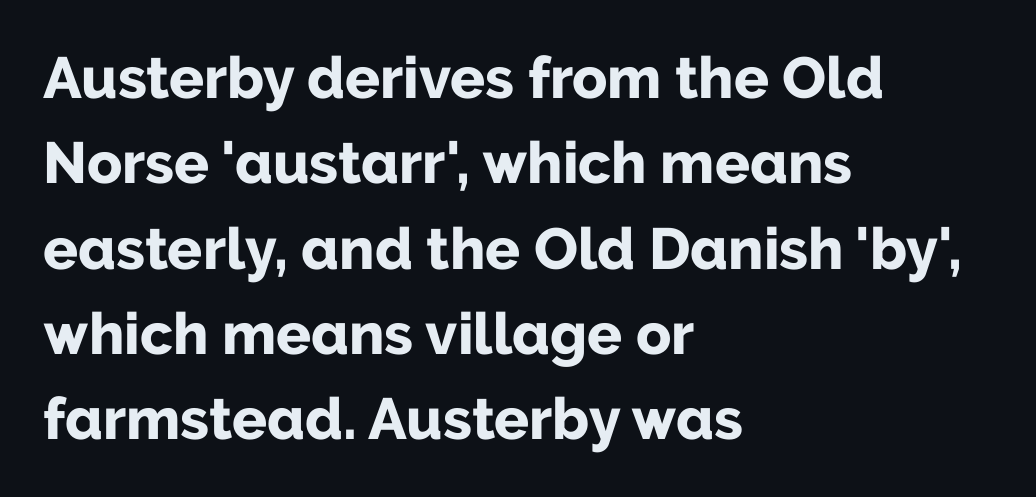
The image shows 58 px bold sans-serif type, upright; set left-aligned, normal line spacing (1.47x), normal letter spacing, not underlined; low stroke contrast and a medium x-height.
